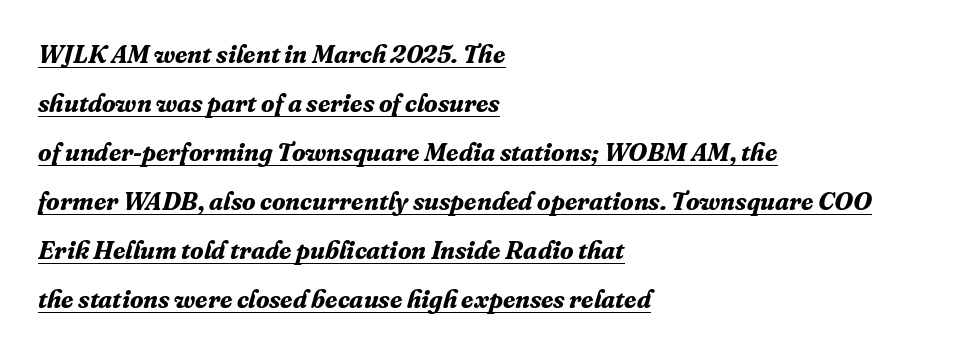
Q: Is the text bold? A: Yes.
Q: Is the text italic (slanted)? A: Yes, it leans right by about 16 degrees.
Q: Is the text underlined? A: Yes.
Q: How is the paragraph aligned? A: Left-aligned.
Q: Is the spacing between letters normal or unusually wide? A: Normal.
Q: Is the spacing between lines tight, normal or loose? A: Loose.
